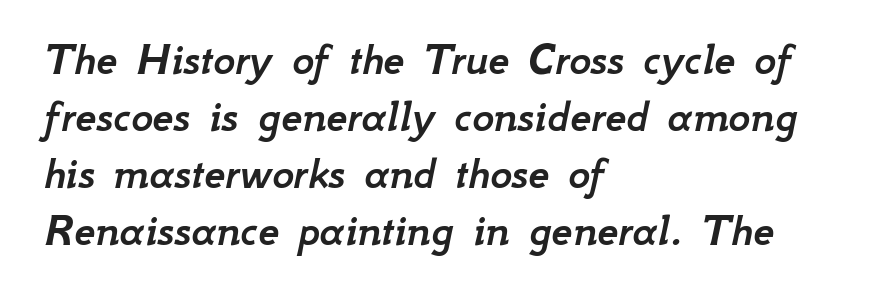
The foot of each line stays bare and open. This rendering uses left alignment, leaving the right contour irregular. The rendering applies a slant to the glyphs. Each word holds together tightly as a unit, with standard inter-letter gaps. Think of a printed novel: that variable character pitch is what you see here.
